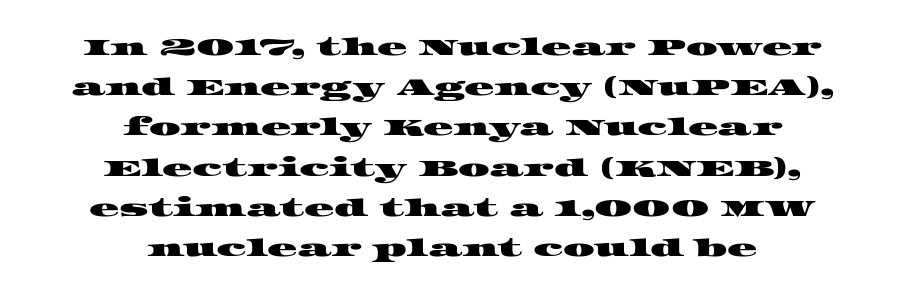
{"underline": "no", "align": "center", "line_spacing": "normal", "line_spacing_ratio": 1.61, "letter_spacing": "normal", "letter_spacing_em": 0.0, "glyph_px": 25}
